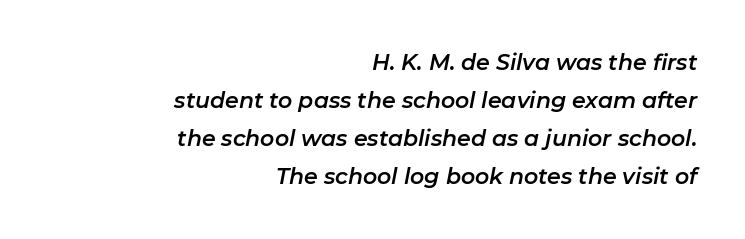
The image shows 22 px text type, italic (leaning right); set right-aligned, line spacing 1.73x, normal letter spacing, not underlined.
